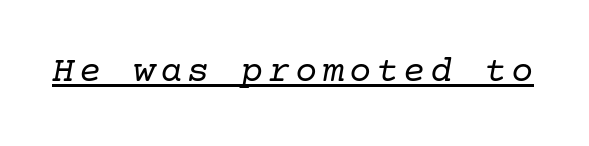
{"serif": "yes", "italic": "yes", "lean": "right", "slant_degrees": 10, "bold": "no", "weight": "regular", "width": "normal", "stroke_contrast": "low", "x_height": "medium", "underline": "yes", "glyph_px": 37}
